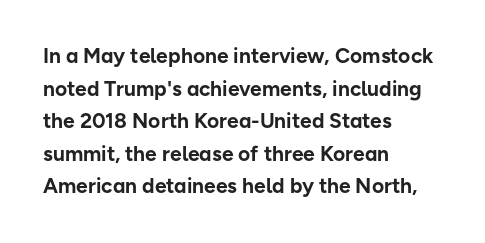
The rendering anchors every line to the left-hand side. In terms of posture, this sample is upright. This sample uses plain, unmodified letter spacing. The gap between lines stays unmarked.
